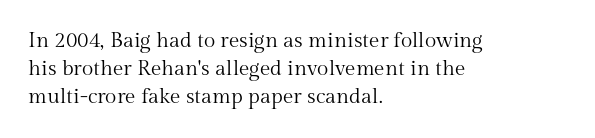
The image shows 21 px text type, upright; set left-aligned, normal line spacing (1.34x), normal letter spacing, not underlined.
